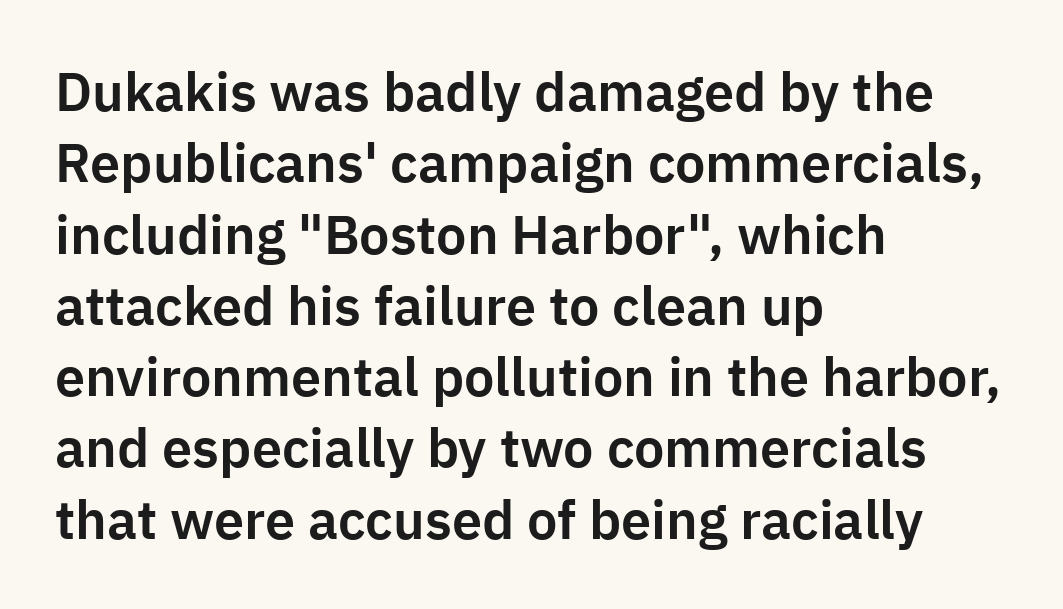
{"serif": "no", "italic": "no", "width": "normal", "stroke_contrast": "low", "x_height": "medium", "monospaced": "no", "underline": "no", "align": "left", "line_spacing": "normal", "line_spacing_ratio": 1.32, "letter_spacing": "normal", "letter_spacing_em": 0.0, "glyph_px": 54}
